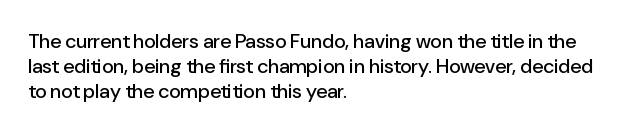
The image shows 20 px text type, upright; set left-aligned, normal line spacing (1.25x), normal letter spacing, not underlined.
